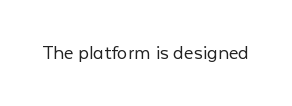
Q: Is the text bold? A: No.
Q: Is the text italic (slanted)? A: No, it is upright.
Q: Is the text underlined? A: No.
Q: Is the spacing between letters normal or unusually wide? A: Normal.
